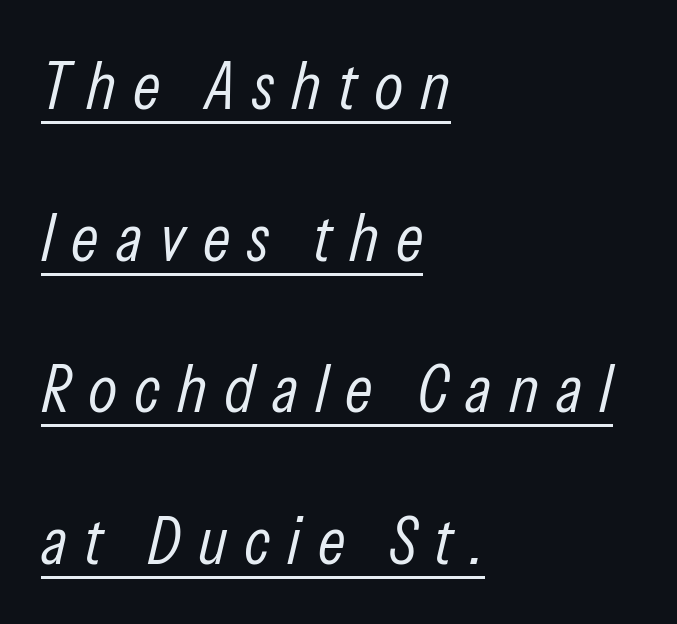
Q: Is the text bold? A: No.
Q: Is the text italic (slanted)? A: Yes, it leans right by about 13 degrees.
Q: Is the text underlined? A: Yes.
Q: How is the paragraph aligned? A: Left-aligned.
Q: Is the spacing between letters normal or unusually wide? A: Unusually wide.
Q: Is the spacing between lines tight, normal or loose? A: Loose.
Q: Width (condensed, normal, or wide)? A: Condensed.
Q: Stroke contrast? A: Low.
Q: x-height? A: Medium.
Q: Monospaced? A: No.
